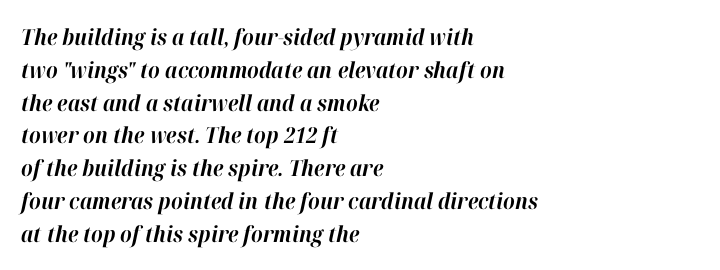
Q: Is the text bold? A: Yes.
Q: Is the text italic (slanted)? A: Yes, it leans right by about 12 degrees.
Q: Is the text underlined? A: No.
Q: How is the paragraph aligned? A: Left-aligned.
Q: Is the spacing between letters normal or unusually wide? A: Normal.
Q: Is the spacing between lines tight, normal or loose? A: Normal.
